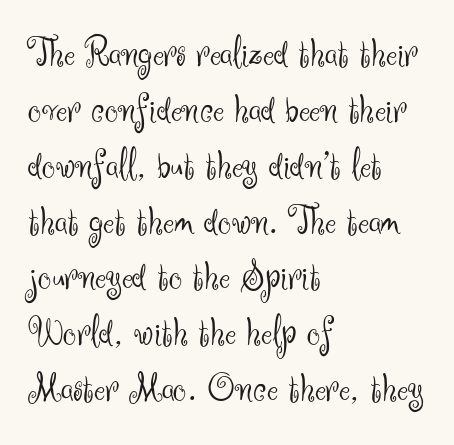
The image shows 42 px light sans-serif type, upright; set left-aligned, normal line spacing (1.33x), normal letter spacing, not underlined; medium stroke contrast and a small x-height.
